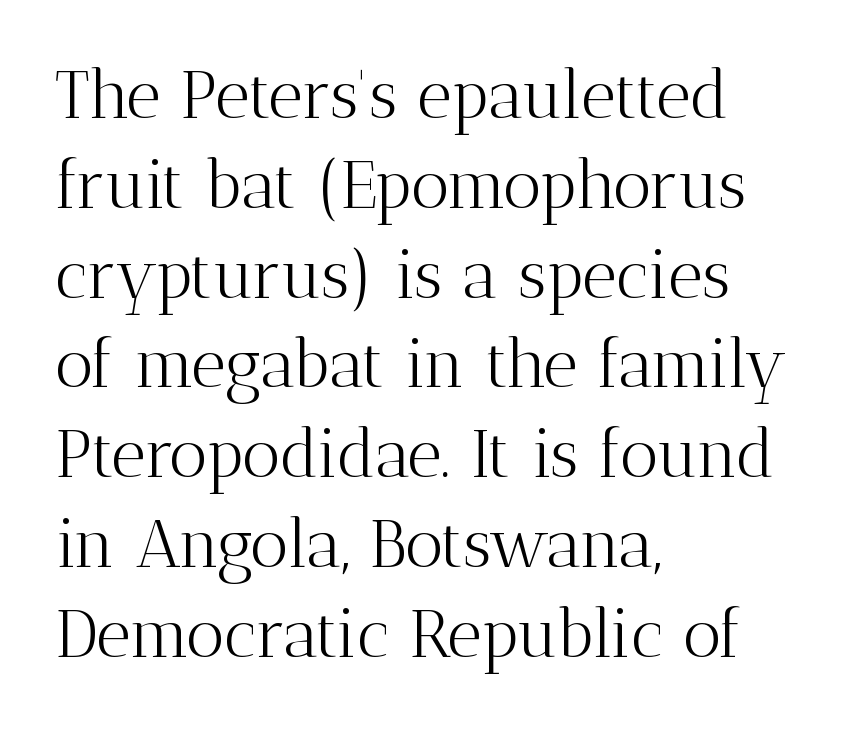
Q: Is the text bold? A: No.
Q: Is the text italic (slanted)? A: No, it is upright.
Q: Is the typeface a serif or a sans-serif typeface? A: Serif.
Q: Is the text underlined? A: No.
Q: How is the paragraph aligned? A: Left-aligned.
Q: Is the spacing between letters normal or unusually wide? A: Normal.
Q: Is the spacing between lines tight, normal or loose? A: Normal.
Q: Width (condensed, normal, or wide)? A: Normal.
Q: Stroke contrast? A: Medium.
Q: x-height? A: Medium.
Q: Monospaced? A: No.
